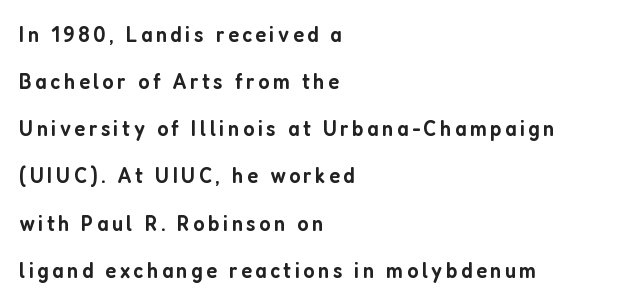
{"italic": "no", "bold": "semi", "underline": "no", "align": "left", "line_spacing": "loose", "line_spacing_ratio": 2.05, "glyph_px": 23}
